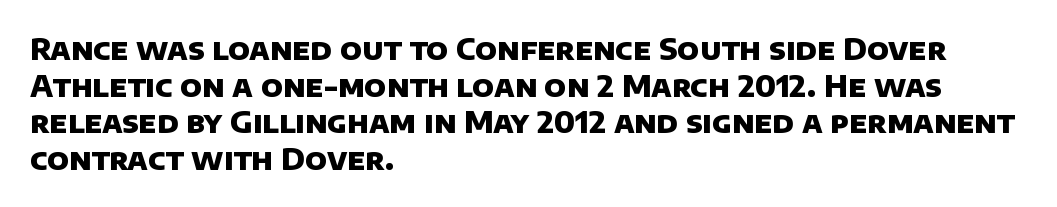
Q: Is the text bold? A: Yes.
Q: Is the typeface a serif or a sans-serif typeface? A: Sans-serif.
Q: Is the text underlined? A: No.
Q: How is the paragraph aligned? A: Left-aligned.
Q: Is the spacing between letters normal or unusually wide? A: Normal.
Q: Is the spacing between lines tight, normal or loose? A: Normal.
Q: Width (condensed, normal, or wide)? A: Normal.
Q: Stroke contrast? A: Low.
Q: x-height? A: Large.
Q: Monospaced? A: No.
